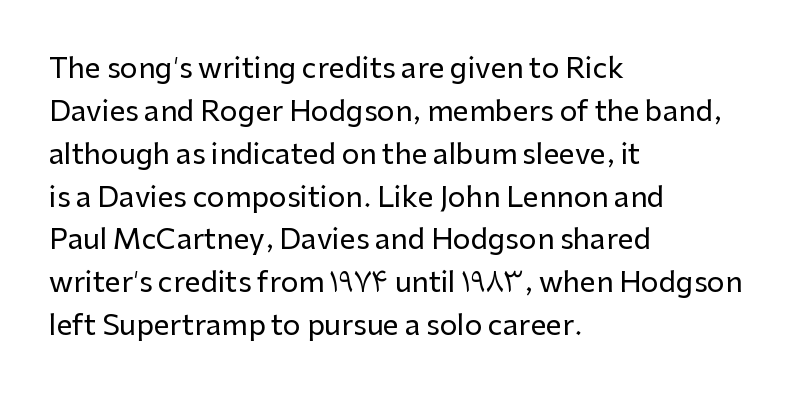
Q: Is the text italic (slanted)? A: No, it is upright.
Q: Is the typeface a serif or a sans-serif typeface? A: Sans-serif.
Q: Is the text underlined? A: No.
Q: How is the paragraph aligned? A: Left-aligned.
Q: Is the spacing between letters normal or unusually wide? A: Normal.
Q: Is the spacing between lines tight, normal or loose? A: Normal.
Q: Width (condensed, normal, or wide)? A: Normal.
Q: Stroke contrast? A: Low.
Q: x-height? A: Medium.
Q: Monospaced? A: No.
